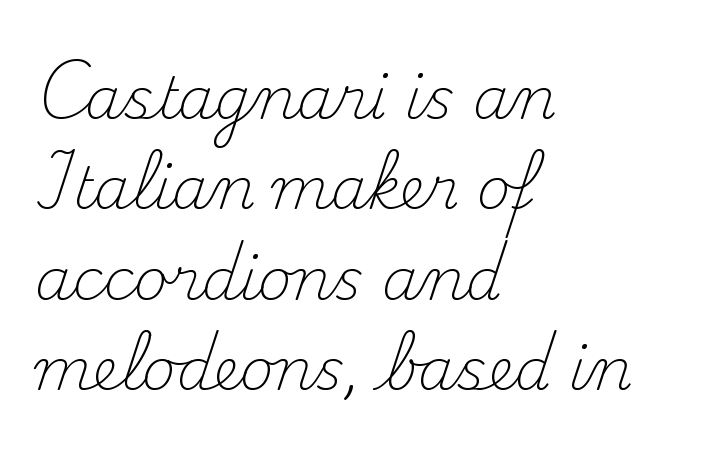
Q: Is the text bold? A: No.
Q: Is the text italic (slanted)? A: Yes.
Q: Is the typeface a serif or a sans-serif typeface? A: Serif.
Q: Is the text underlined? A: No.
Q: How is the paragraph aligned? A: Left-aligned.
Q: Is the spacing between letters normal or unusually wide? A: Normal.
Q: Is the spacing between lines tight, normal or loose? A: Normal.
Q: Width (condensed, normal, or wide)? A: Normal.
Q: Stroke contrast? A: Medium.
Q: x-height? A: Small.
Q: Monospaced? A: No.
